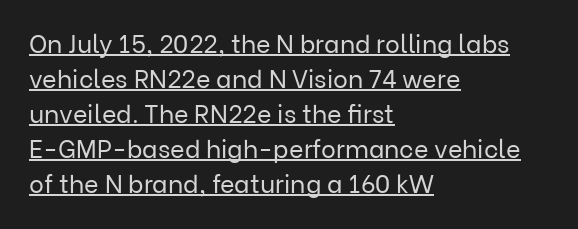
The image shows 25 px text type, upright; set left-aligned, normal line spacing (1.4x), normal letter spacing, underlined.
